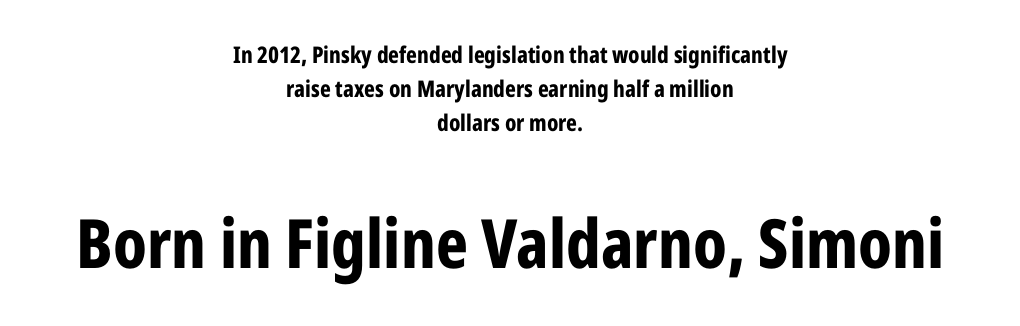
Q: Is the text bold? A: Yes.
Q: Is the text italic (slanted)? A: No, it is upright.
Q: Is the typeface a serif or a sans-serif typeface? A: Sans-serif.
Q: Is the text underlined? A: No.
Q: How is the paragraph aligned? A: Centered.
Q: Is the spacing between letters normal or unusually wide? A: Normal.
Q: Is the spacing between lines tight, normal or loose? A: Normal.
Q: Which block of text is set in a larger size, the first (top) or the second (bottom)? A: The second (bottom) one.
Q: Width (condensed, normal, or wide)? A: Condensed.
Q: Stroke contrast? A: Low.
Q: x-height? A: Medium.
Q: Monospaced? A: No.
